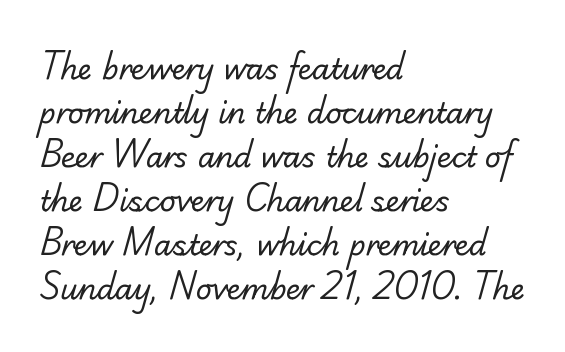
Q: Is the text bold? A: No.
Q: Is the typeface a serif or a sans-serif typeface? A: Serif.
Q: Is the text underlined? A: No.
Q: How is the paragraph aligned? A: Left-aligned.
Q: Is the spacing between letters normal or unusually wide? A: Normal.
Q: Is the spacing between lines tight, normal or loose? A: Normal.
Q: Width (condensed, normal, or wide)? A: Normal.
Q: Stroke contrast? A: Low.
Q: x-height? A: Small.
Q: Monospaced? A: No.
